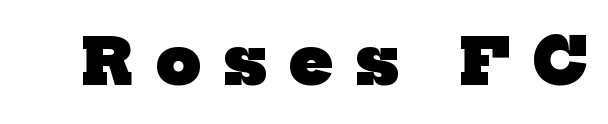
Q: Is the text bold? A: Yes.
Q: Is the typeface a serif or a sans-serif typeface? A: Serif.
Q: Is the text underlined? A: No.
Q: Is the spacing between letters normal or unusually wide? A: Unusually wide.
Q: Width (condensed, normal, or wide)? A: Normal.
Q: Stroke contrast? A: Low.
Q: x-height? A: Medium.
Q: Monospaced? A: No.
